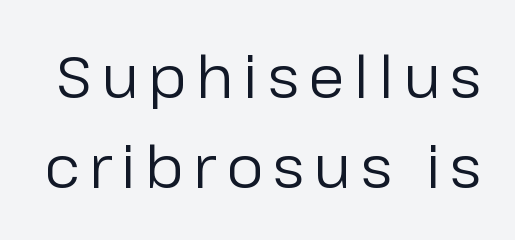
The image shows 59 px regular-weight sans-serif type, upright; set normal line spacing (1.53x), not underlined; low stroke contrast and a medium x-height.
